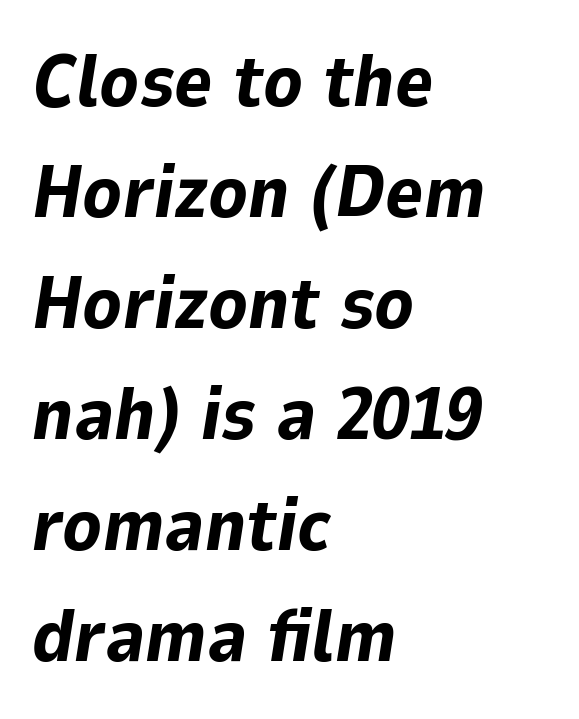
{"italic": "yes", "lean": "right", "slant_degrees": 9, "bold": "yes", "weight": "bold", "width": "normal", "stroke_contrast": "low", "x_height": "medium", "monospaced": "no", "underline": "no", "align": "left", "line_spacing": "normal", "line_spacing_ratio": 1.52, "letter_spacing": "normal", "letter_spacing_em": 0.0, "glyph_px": 73}
